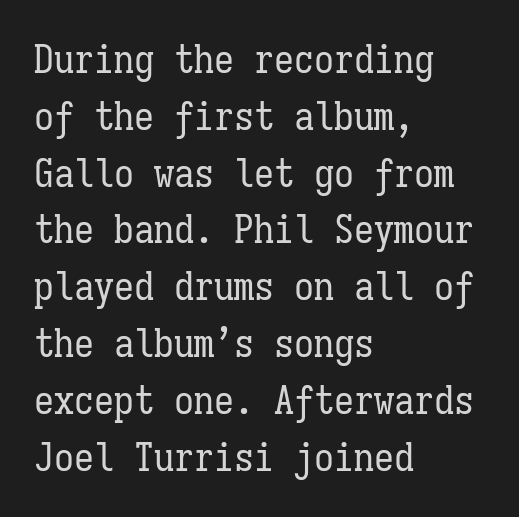
{"italic": "no", "bold": "no", "weight": "regular", "width": "condensed", "stroke_contrast": "low", "x_height": "medium", "monospaced": "yes", "underline": "no", "align": "left", "line_spacing": "normal", "line_spacing_ratio": 1.42, "letter_spacing": "normal", "letter_spacing_em": 0.0, "glyph_px": 40}
